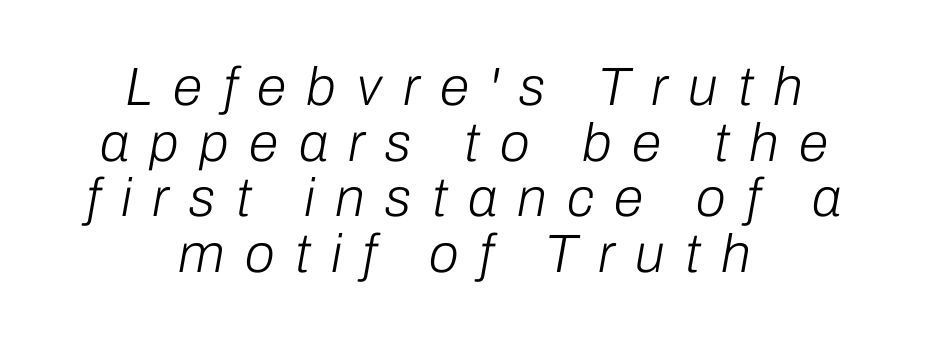
Q: Is the text bold? A: No.
Q: Is the text italic (slanted)? A: Yes, it leans right by about 10 degrees.
Q: Is the text underlined? A: No.
Q: How is the paragraph aligned? A: Centered.
Q: Is the spacing between letters normal or unusually wide? A: Unusually wide.
Q: Is the spacing between lines tight, normal or loose? A: Tight.
Q: Width (condensed, normal, or wide)? A: Normal.
Q: Stroke contrast? A: Low.
Q: x-height? A: Medium.
Q: Monospaced? A: No.
